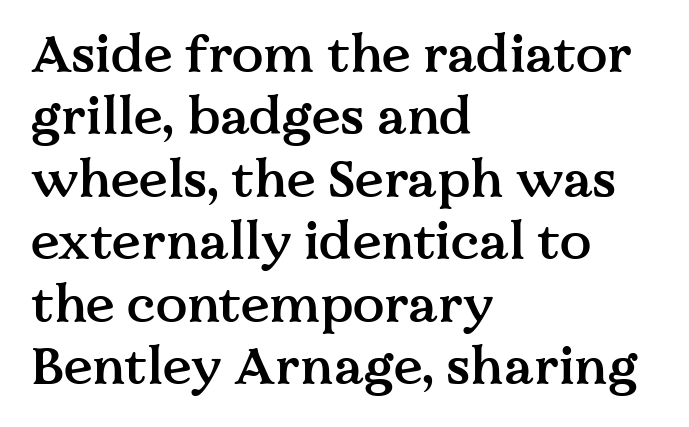
These lines were composed using upright roman letters. Think of a printed novel: that variable character pitch is what you see here. Casual observation: everything's shoved over to the left. Are there feet on the stems? There are — it's a serif. Is the letter spacing exaggerated? No — it looks like the ordinary default.
